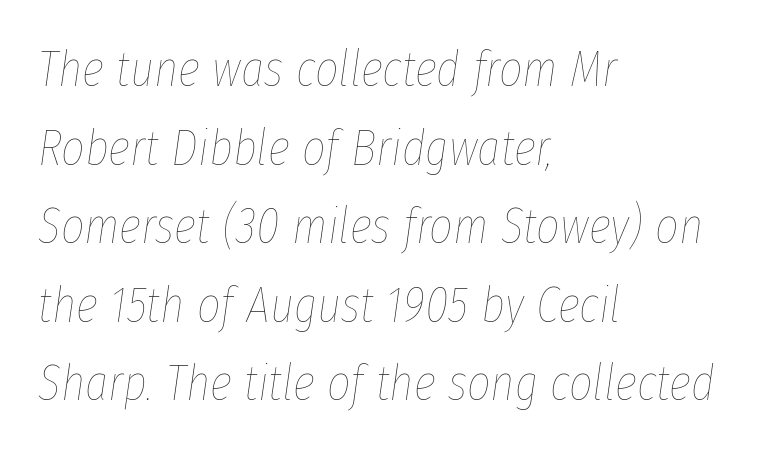
The gaps between neighbouring characters are ordinary and unremarkable. Normally led — the rows are evenly, conventionally spaced. Line beginnings align vertically; line endings do not. This is not heavy type; no bold has been used.
